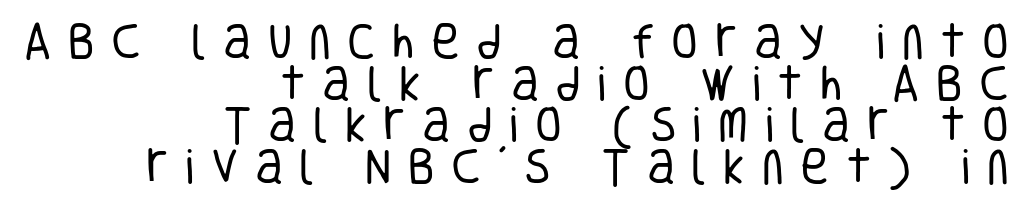
{"serif": "no", "italic": "no", "bold": "no", "weight": "regular", "width": "condensed", "stroke_contrast": "low", "x_height": "large", "monospaced": "no", "underline": "no", "align": "right", "line_spacing": "tight", "line_spacing_ratio": 1.07, "letter_spacing": "wide", "letter_spacing_em": 0.42, "glyph_px": 39}
